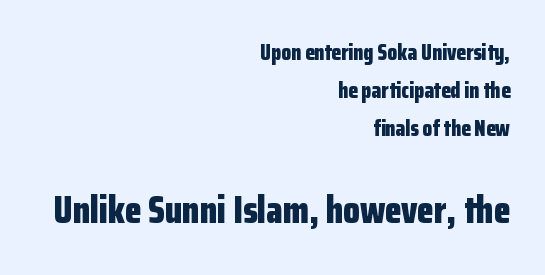
Size hierarchy here favors the trailing block over the leading one. Regarding serifs, this sample does without them. Observe the ordinary spacing: letters are neighbours, not strangers. Think of a printed novel: that variable character pitch is what you see here. A dark, heavy texture on the line: the type is bold.
